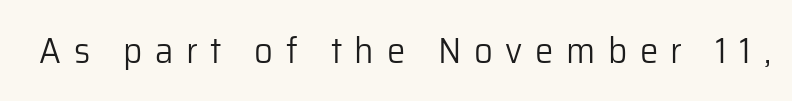
These lines are rendered in a variable-pitch font. Underline: absent. Font category for this specimen: sans-serif. Tracking here is generous; glyphs stand well apart from one another.
